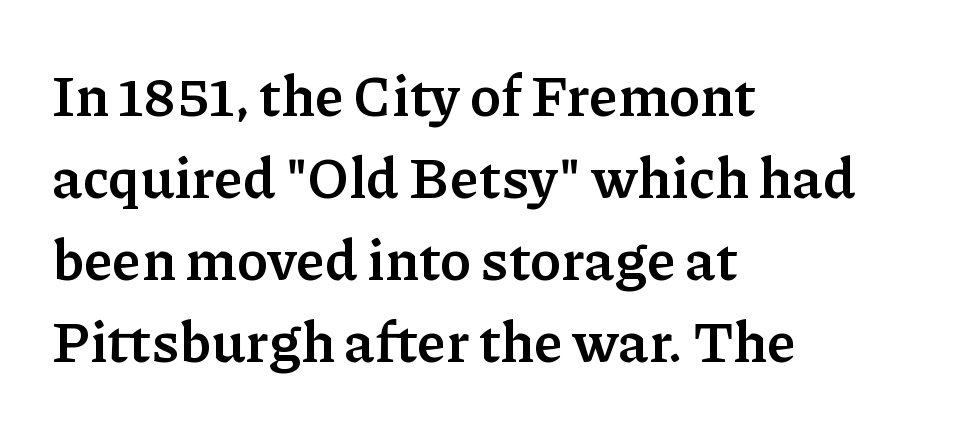
Q: Is the text bold? A: Yes.
Q: Is the text italic (slanted)? A: No, it is upright.
Q: Is the typeface a serif or a sans-serif typeface? A: Serif.
Q: Is the text underlined? A: No.
Q: How is the paragraph aligned? A: Left-aligned.
Q: Is the spacing between letters normal or unusually wide? A: Normal.
Q: Is the spacing between lines tight, normal or loose? A: Normal.
Q: Width (condensed, normal, or wide)? A: Normal.
Q: Stroke contrast? A: Low.
Q: x-height? A: Medium.
Q: Monospaced? A: No.
